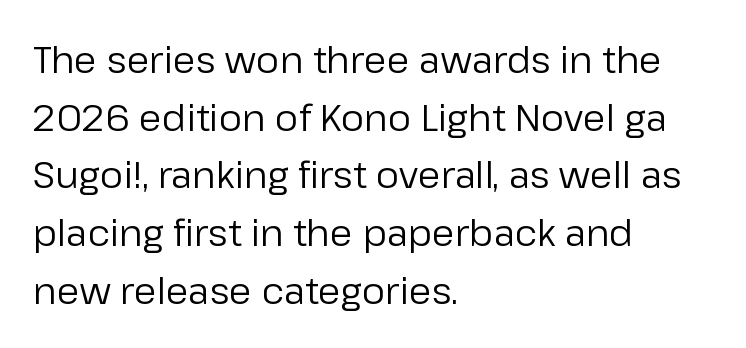
{"serif": "no", "italic": "no", "bold": "no", "weight": "regular", "width": "normal", "stroke_contrast": "low", "x_height": "medium", "monospaced": "no", "underline": "no", "align": "left", "line_spacing": "normal", "line_spacing_ratio": 1.56, "letter_spacing": "normal", "letter_spacing_em": 0.0, "glyph_px": 37}
